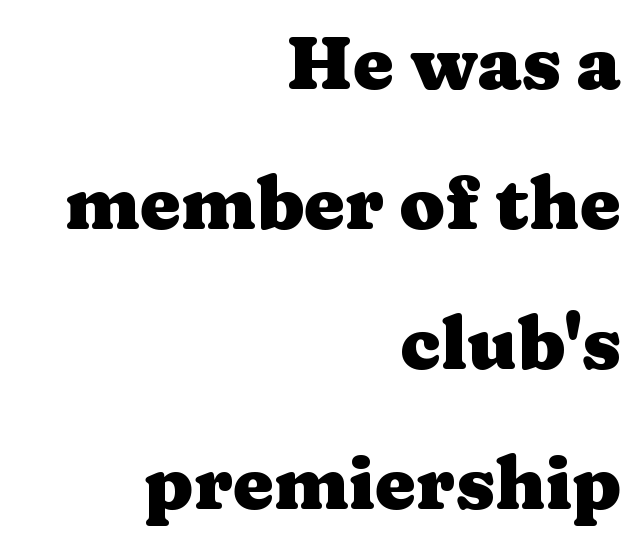
The image shows 74 px heavy, wide serif type, upright; set right-aligned, line spacing 1.89x, normal letter spacing, not underlined; medium stroke contrast and a medium x-height.
